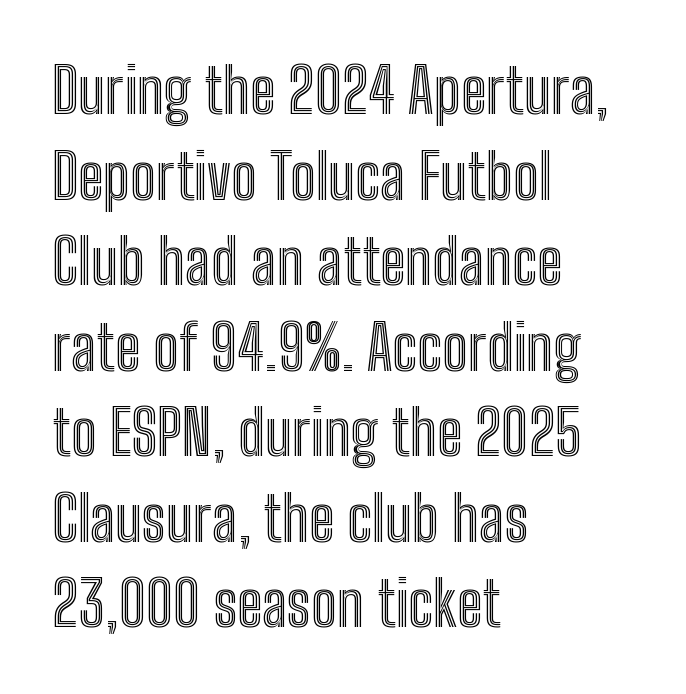
{"italic": "no", "width": "condensed", "x_height": "medium", "monospaced": "no", "underline": "no", "align": "left", "line_spacing": "normal", "line_spacing_ratio": 1.38, "letter_spacing": "normal", "letter_spacing_em": 0.0, "glyph_px": 62}
